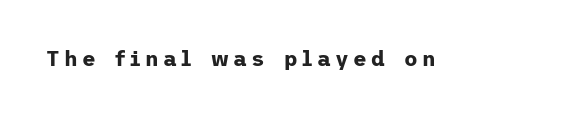
Q: Is the text bold? A: Yes.
Q: Is the text italic (slanted)? A: No, it is upright.
Q: Is the text underlined? A: No.
Q: Is the spacing between letters normal or unusually wide? A: Unusually wide.
